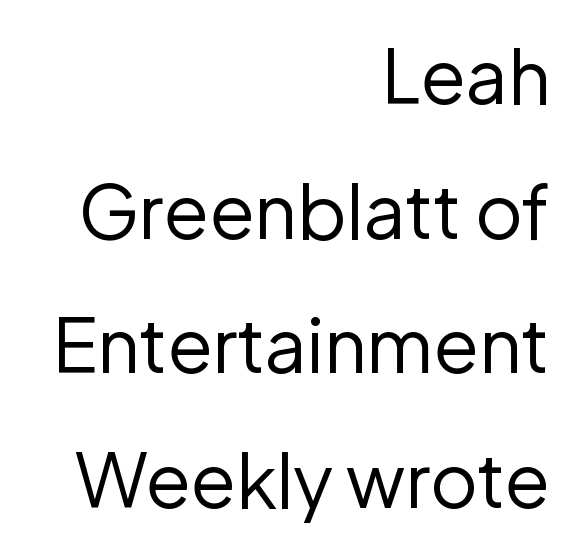
The image shows 74 px regular-weight sans-serif type, upright; set right-aligned, line spacing 1.82x, normal letter spacing, not underlined; low stroke contrast and a medium x-height.
